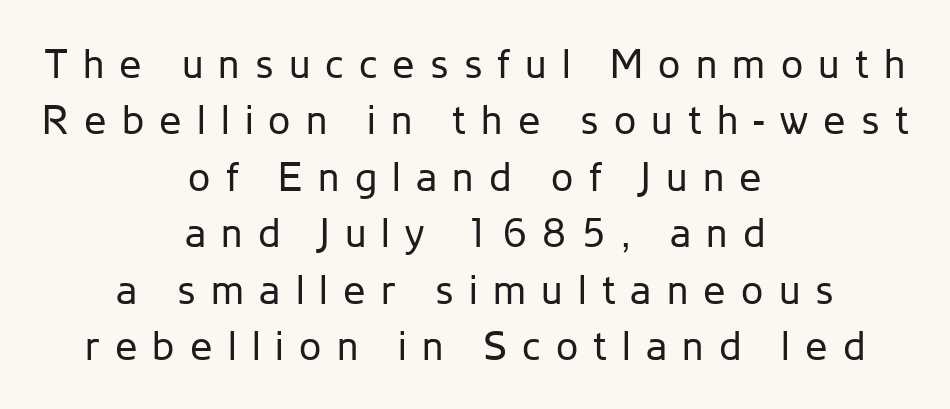
Letters rest on an invisible, unmarked baseline. The face used here is a sans, in the tradition of grotesques and geometrics. Reading down the column, the eye jumps a familiar distance to each next line. Each letter keeps its own natural width here, so spacing adapts to shape. The rendering positions every line midway between the sides.
